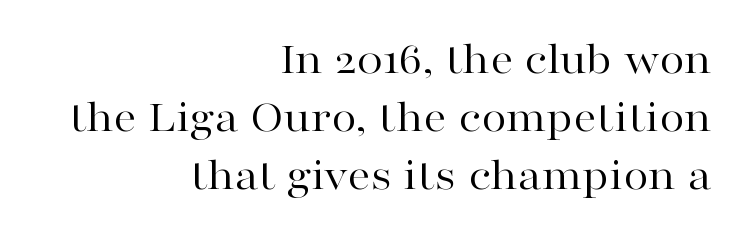
Words float on clear page, feet unadorned. Typeset ragged left — the right edge is the straight one. This is roman type, the default non-slanted kind. One glance says typical: line gaps are just what's usual.
